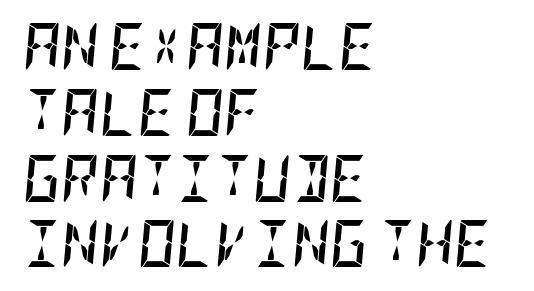
Q: Is the text bold? A: Yes.
Q: Is the text italic (slanted)? A: Yes, it leans right by about 5 degrees.
Q: Is the text underlined? A: No.
Q: How is the paragraph aligned? A: Left-aligned.
Q: Is the spacing between letters normal or unusually wide? A: Normal.
Q: Is the spacing between lines tight, normal or loose? A: Normal.
Q: Width (condensed, normal, or wide)? A: Condensed.
Q: Stroke contrast? A: Low.
Q: x-height? A: Large.
